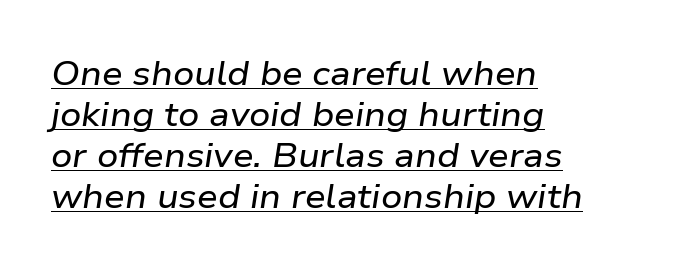
{"italic": "yes", "lean": "right", "slant_degrees": 9, "width": "wide", "stroke_contrast": "low", "x_height": "medium", "monospaced": "no", "underline": "yes", "align": "left", "line_spacing_ratio": 1.24, "letter_spacing": "normal", "letter_spacing_em": 0.0, "glyph_px": 33}
